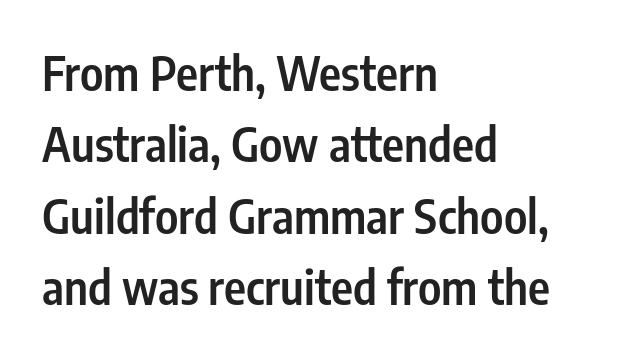
{"serif": "no", "italic": "no", "bold": "semi", "weight": "semibold", "width": "condensed", "stroke_contrast": "low", "x_height": "medium", "monospaced": "no", "underline": "no", "align": "left", "line_spacing": "normal", "line_spacing_ratio": 1.52, "letter_spacing": "normal", "letter_spacing_em": 0.0, "glyph_px": 47}
